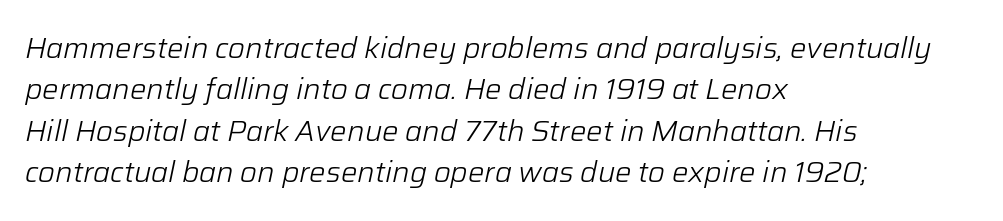
The image shows 29 px light type, italic (leaning right); set left-aligned, normal line spacing (1.43x), normal letter spacing, not underlined; low stroke contrast and a medium x-height.
